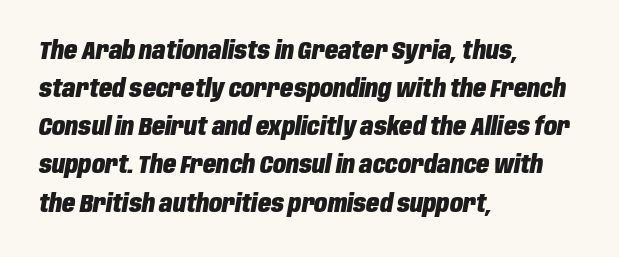
{"italic": "yes", "lean": "right", "slant_degrees": 10, "bold": "yes", "underline": "no", "align": "left", "line_spacing": "normal", "line_spacing_ratio": 1.59, "letter_spacing": "normal", "letter_spacing_em": 0.0, "glyph_px": 24}
